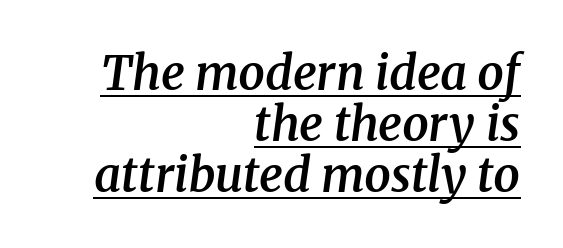
Q: Is the text bold? A: Semi-bold.
Q: Is the text italic (slanted)? A: Yes, it leans right by about 8 degrees.
Q: Is the typeface a serif or a sans-serif typeface? A: Serif.
Q: Is the text underlined? A: Yes.
Q: How is the paragraph aligned? A: Right-aligned.
Q: Is the spacing between letters normal or unusually wide? A: Normal.
Q: Is the spacing between lines tight, normal or loose? A: Tight.
Q: Width (condensed, normal, or wide)? A: Normal.
Q: Stroke contrast? A: Medium.
Q: x-height? A: Medium.
Q: Monospaced? A: No.
